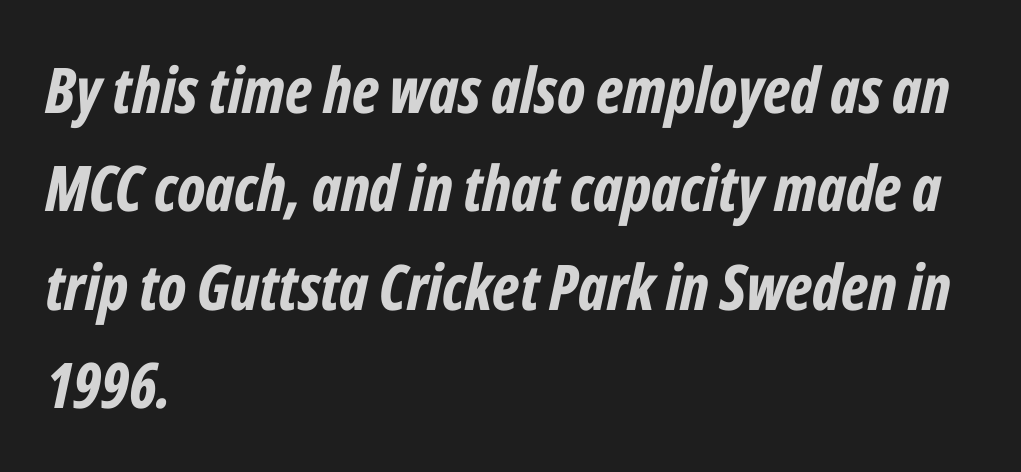
Q: Is the text bold? A: Yes.
Q: Is the text italic (slanted)? A: Yes, it leans right by about 12 degrees.
Q: Is the text underlined? A: No.
Q: How is the paragraph aligned? A: Left-aligned.
Q: Is the spacing between letters normal or unusually wide? A: Normal.
Q: Is the spacing between lines tight, normal or loose? A: Normal.
Q: Width (condensed, normal, or wide)? A: Condensed.
Q: Stroke contrast? A: Low.
Q: x-height? A: Medium.
Q: Monospaced? A: No.
